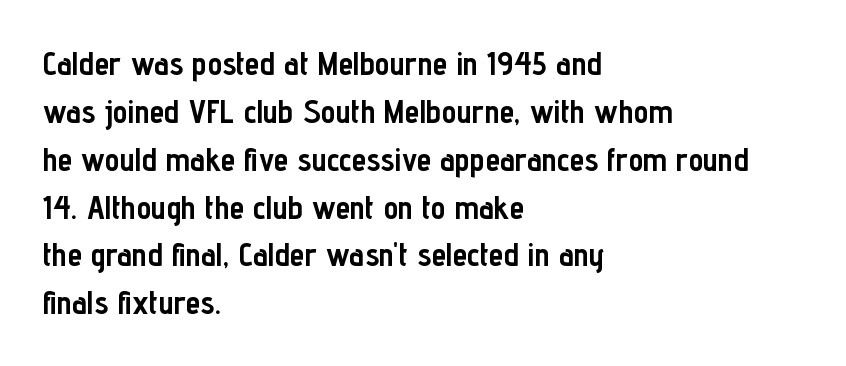
Q: Is the text bold? A: Yes.
Q: Is the text italic (slanted)? A: No, it is upright.
Q: Is the typeface a serif or a sans-serif typeface? A: Sans-serif.
Q: Is the text underlined? A: No.
Q: How is the paragraph aligned? A: Left-aligned.
Q: Is the spacing between letters normal or unusually wide? A: Normal.
Q: Is the spacing between lines tight, normal or loose? A: Normal.
Q: Width (condensed, normal, or wide)? A: Condensed.
Q: Stroke contrast? A: Low.
Q: x-height? A: Medium.
Q: Monospaced? A: No.
